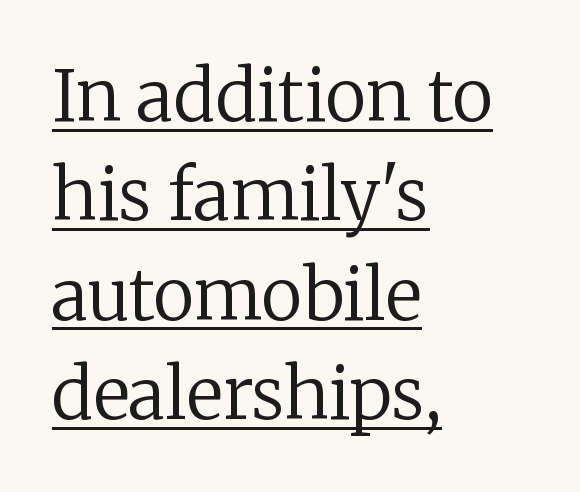
{"serif": "yes", "italic": "no", "bold": "no", "weight": "regular", "width": "normal", "stroke_contrast": "low", "x_height": "medium", "monospaced": "no", "underline": "yes", "align": "left", "line_spacing": "normal", "line_spacing_ratio": 1.42, "letter_spacing": "normal", "letter_spacing_em": 0.0, "glyph_px": 70}
